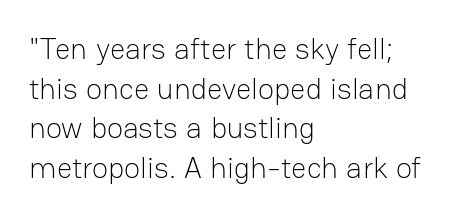
Q: Is the text bold? A: No.
Q: Is the text italic (slanted)? A: No, it is upright.
Q: Is the typeface a serif or a sans-serif typeface? A: Sans-serif.
Q: Is the text underlined? A: No.
Q: How is the paragraph aligned? A: Left-aligned.
Q: Is the spacing between letters normal or unusually wide? A: Normal.
Q: Is the spacing between lines tight, normal or loose? A: Normal.
Q: Width (condensed, normal, or wide)? A: Normal.
Q: Stroke contrast? A: Low.
Q: x-height? A: Medium.
Q: Monospaced? A: No.
